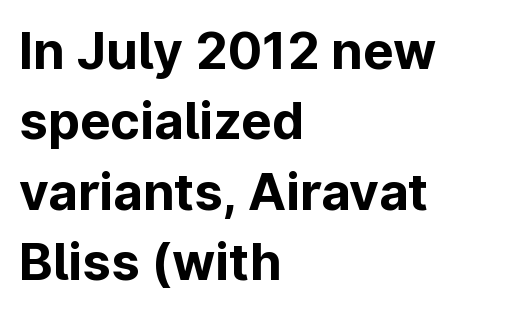
Q: Is the text bold? A: Yes.
Q: Is the text italic (slanted)? A: No, it is upright.
Q: Is the typeface a serif or a sans-serif typeface? A: Sans-serif.
Q: Is the text underlined? A: No.
Q: How is the paragraph aligned? A: Left-aligned.
Q: Is the spacing between letters normal or unusually wide? A: Normal.
Q: Is the spacing between lines tight, normal or loose? A: Normal.
Q: Width (condensed, normal, or wide)? A: Normal.
Q: Stroke contrast? A: Low.
Q: x-height? A: Medium.
Q: Monospaced? A: No.
